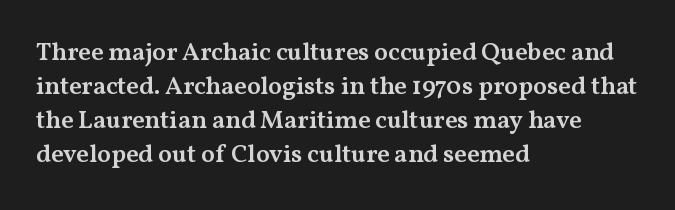
Do the letters lean? They stand straight. Set as a demibold, roughly 600 on the weight scale. Interline gaps are of average width in this sample. Has an underline been added? It has not. In CSS terms this would be text-align: left. The passage shown has conventional tracking throughout.
